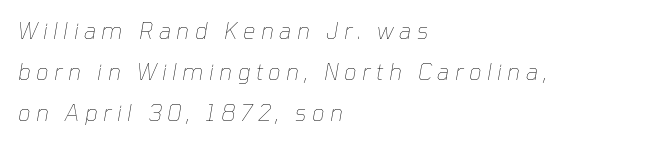
Weight class: somewhere from thin through regular. The paragraph shown leans on its left margin. In terms of letterspacing, this is a distinctly airy, spread setting. This is oblique type, the kind used for emphasis or titles. The foot of each line stays bare and open.
